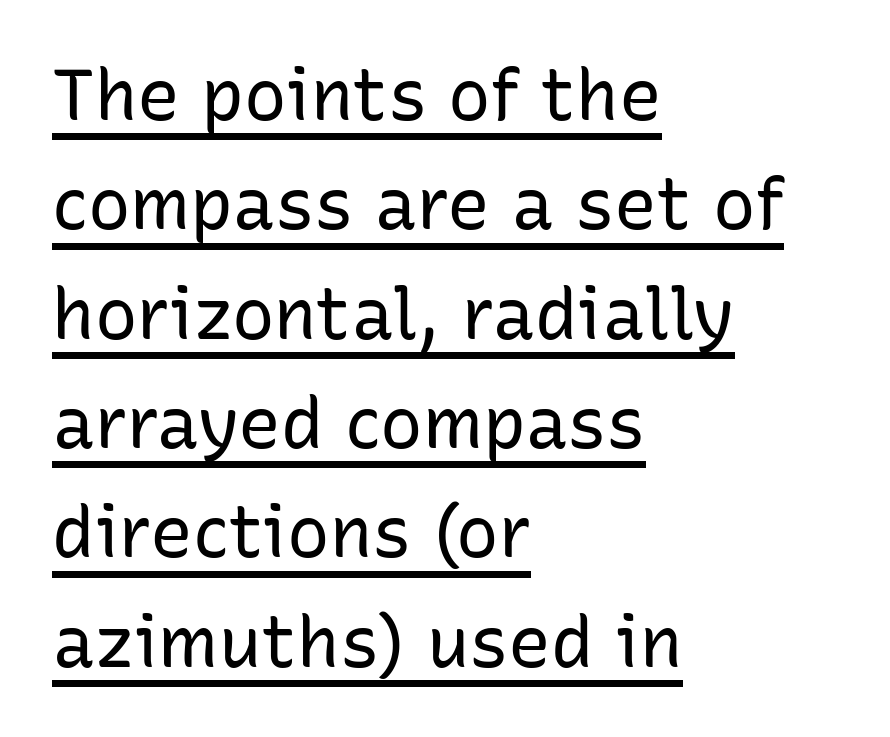
No chunkiness to these letters — they're not bold. Like a heading marked for emphasis, these lines bear an underscore. Note: no serifs on the glyphs. A typesetter would call this proportional, since set widths differ per character. Unlike italic type, these characters show no tilt at all.
